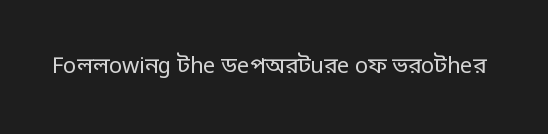
Q: Is the text bold? A: No.
Q: Is the text italic (slanted)? A: No, it is upright.
Q: Is the text underlined? A: No.
Q: Is the spacing between letters normal or unusually wide? A: Normal.
